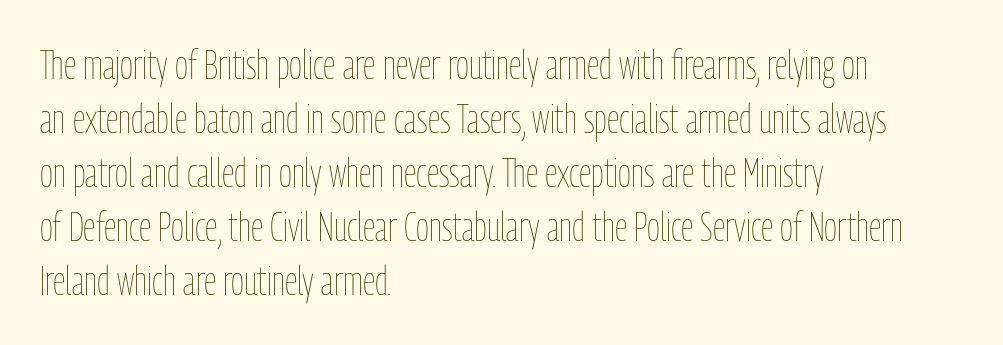
{"italic": "no", "bold": "no", "weight": "thin", "width": "condensed", "stroke_contrast": "low", "x_height": "medium", "monospaced": "no", "underline": "no", "align": "left", "line_spacing": "normal", "line_spacing_ratio": 1.35, "letter_spacing": "normal", "letter_spacing_em": 0.0, "glyph_px": 40}
